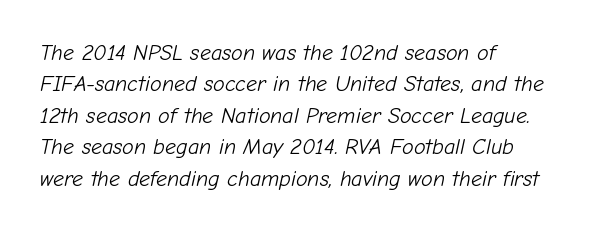
Q: Is the text bold? A: No.
Q: Is the text italic (slanted)? A: Yes, it leans right by about 12 degrees.
Q: Is the text underlined? A: No.
Q: How is the paragraph aligned? A: Left-aligned.
Q: Is the spacing between letters normal or unusually wide? A: Normal.
Q: Is the spacing between lines tight, normal or loose? A: Normal.
